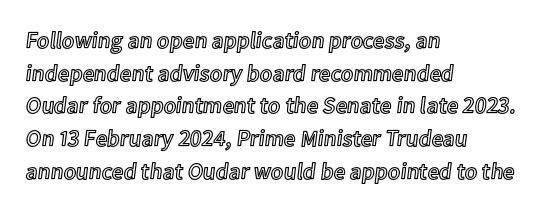
The image shows 23 px text type; set left-aligned, normal line spacing (1.42x), normal letter spacing, not underlined.
